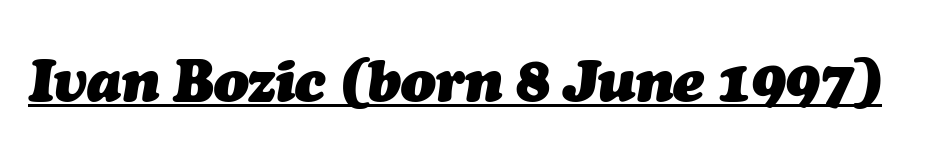
Q: Is the text bold? A: Yes.
Q: Is the text italic (slanted)? A: Yes, it leans right by about 7 degrees.
Q: Is the text underlined? A: Yes.
Q: Is the spacing between letters normal or unusually wide? A: Normal.
Q: Width (condensed, normal, or wide)? A: Normal.
Q: Stroke contrast? A: Medium.
Q: x-height? A: Medium.
Q: Monospaced? A: No.
